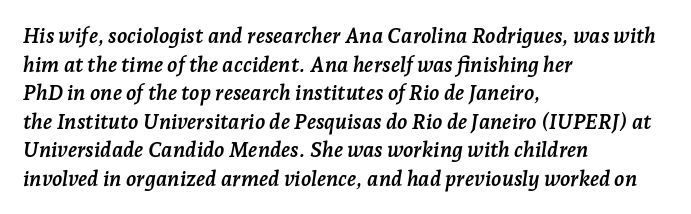
The gaps between neighbouring characters are ordinary and unremarkable. Line beginnings align vertically; line endings do not. Yep, that's italic — everything's leaning. Each row of text sits above clean, open space. Strong, thick strokes mark this as bold type.
